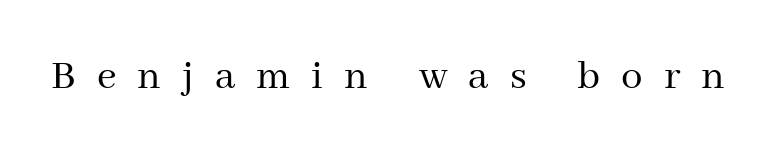
{"serif": "yes", "italic": "no", "bold": "no", "weight": "regular", "width": "normal", "stroke_contrast": "medium", "x_height": "medium", "monospaced": "no", "underline": "no", "letter_spacing": "wide", "letter_spacing_em": 0.49, "glyph_px": 43}
